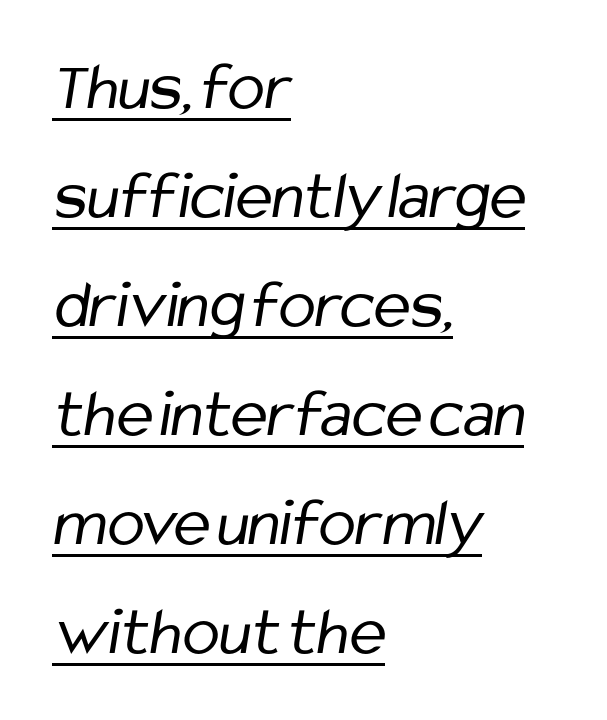
{"serif": "no", "bold": "no", "weight": "regular", "width": "condensed", "stroke_contrast": "low", "x_height": "medium", "monospaced": "no", "underline": "yes", "align": "left", "line_spacing": "normal", "line_spacing_ratio": 1.58, "letter_spacing": "normal", "letter_spacing_em": 0.0, "glyph_px": 69}
